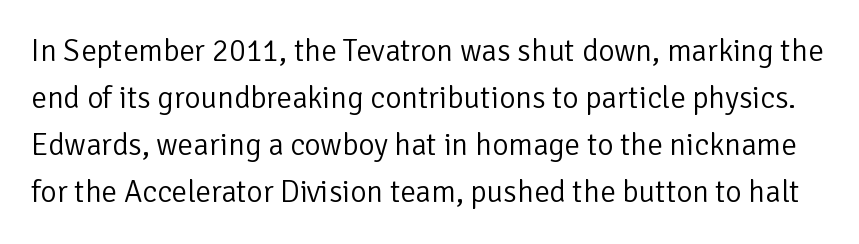
Q: Is the text bold? A: No.
Q: Is the text italic (slanted)? A: No, it is upright.
Q: Is the typeface a serif or a sans-serif typeface? A: Sans-serif.
Q: Is the text underlined? A: No.
Q: Is the spacing between letters normal or unusually wide? A: Normal.
Q: Is the spacing between lines tight, normal or loose? A: Normal.
Q: Width (condensed, normal, or wide)? A: Normal.
Q: Stroke contrast? A: Low.
Q: x-height? A: Medium.
Q: Monospaced? A: No.
